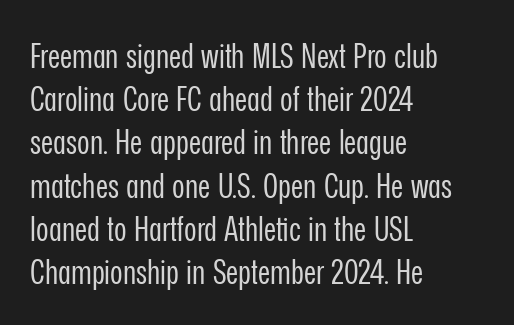
The rag falls on the right side of this text block. In terms of leading, this rendering sits right in the middle. The passage shown has conventional tracking throughout. Tall strokes in this sample are plumb rather than angled.
